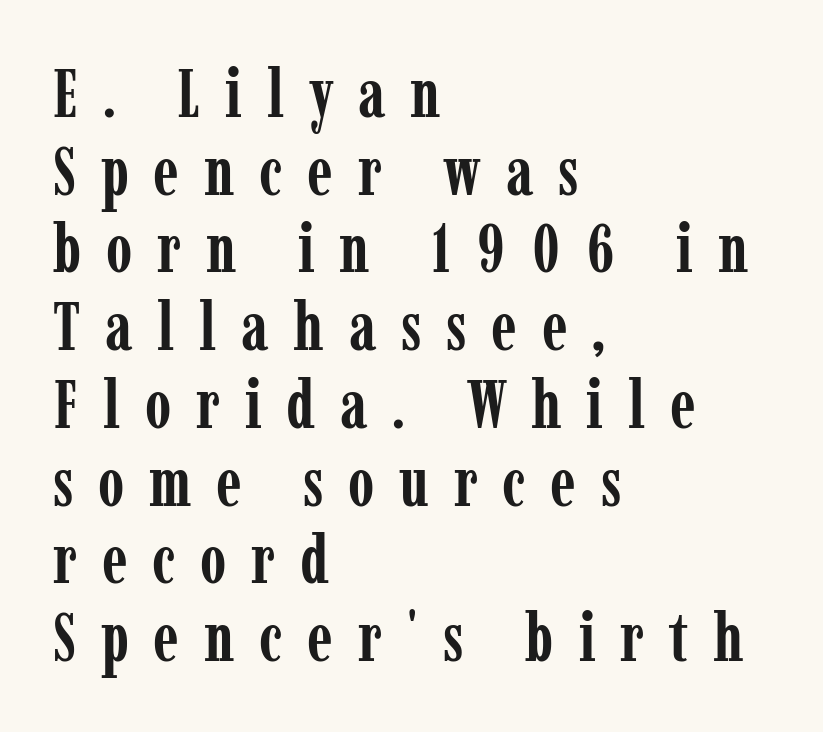
Nope, not italic — everything's standing straight. You could not count columns in this text — the font is proportionally spaced. Bold? Absolutely — the strokes are thick and heavy. Teacher's note: observe the even left margin — that is flush-left alignment. Little horizontal feet cap the strokes, marking this as serif type. In terms of letterspacing, this is a distinctly airy, spread setting.
